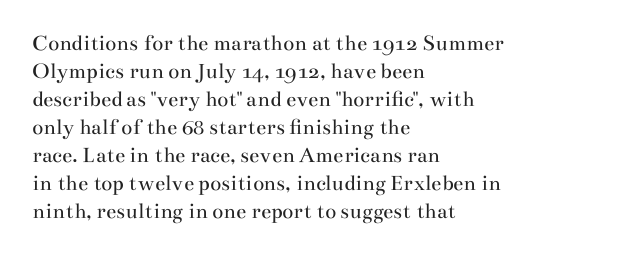
Q: Is the text bold? A: No.
Q: Is the text italic (slanted)? A: No, it is upright.
Q: Is the text underlined? A: No.
Q: How is the paragraph aligned? A: Left-aligned.
Q: Is the spacing between letters normal or unusually wide? A: Normal.
